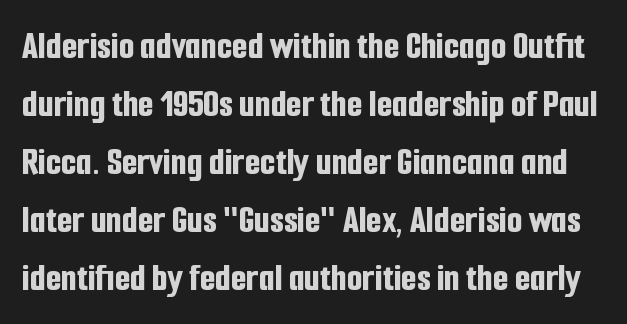
The line-height multiplier appears to be the usual default. These lines are composed in type without serifs. The type is set solid horizontally, with unmodified tracking. Style check: upright. Just letters on the line, the space beneath them empty.
